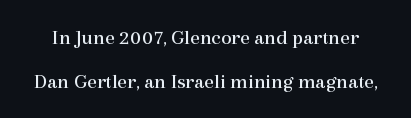
Rendered with straight, roman letterforms. The font is comparable to plain body text, perhaps lighter. Glance below the letters and you will spot only blank space. Nothing unusual about the tracking: characters are spaced as the font intends. Each new line begins a long way beneath the previous one.
